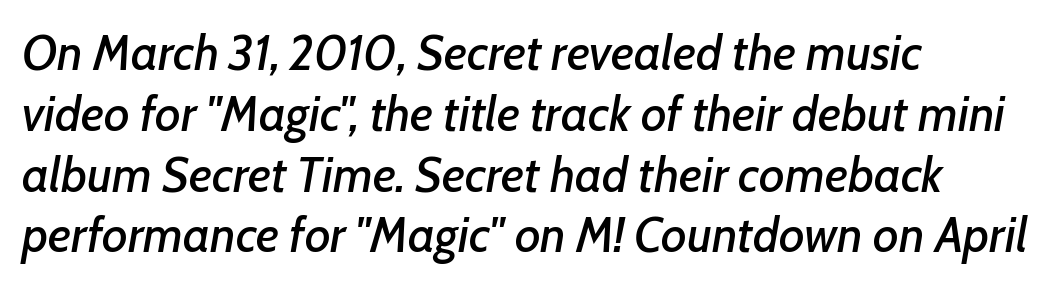
The image shows 49 px text type, italic (leaning right); set left-aligned, line spacing 1.24x, normal letter spacing, not underlined; low stroke contrast and a medium x-height.
